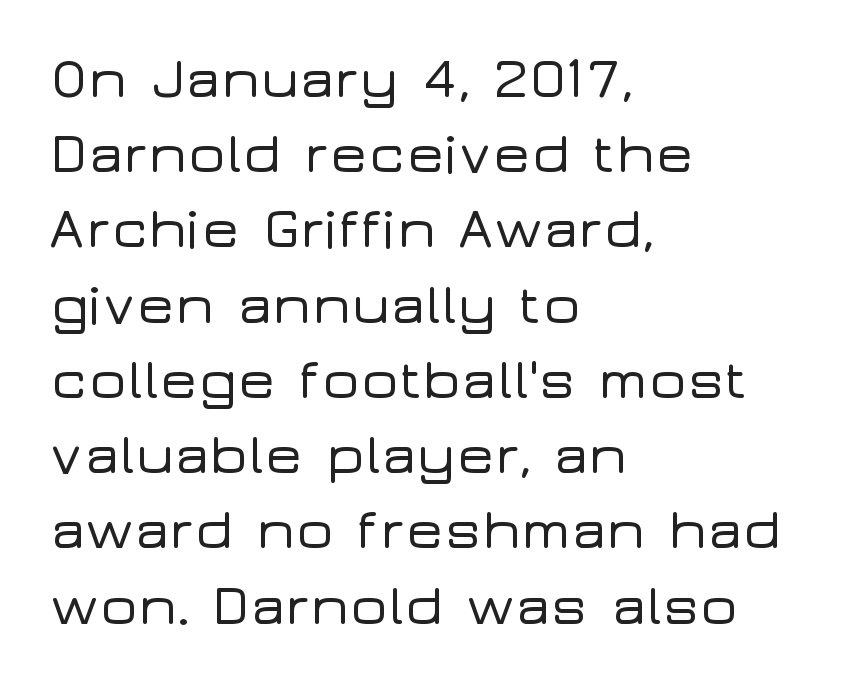
Q: Is the text italic (slanted)? A: No, it is upright.
Q: Is the typeface a serif or a sans-serif typeface? A: Sans-serif.
Q: Is the text underlined? A: No.
Q: How is the paragraph aligned? A: Left-aligned.
Q: Is the spacing between letters normal or unusually wide? A: Normal.
Q: Is the spacing between lines tight, normal or loose? A: Normal.
Q: Width (condensed, normal, or wide)? A: Wide.
Q: Stroke contrast? A: Low.
Q: x-height? A: Medium.
Q: Monospaced? A: No.
